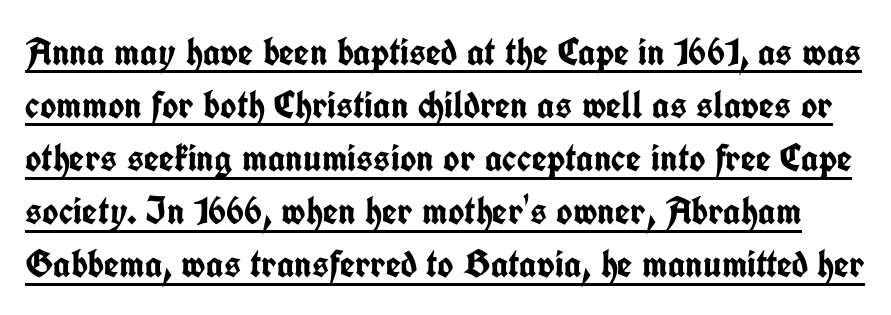
{"serif": "no", "italic": "no", "bold": "yes", "weight": "semibold", "width": "condensed", "stroke_contrast": "low", "x_height": "medium", "monospaced": "no", "underline": "yes", "line_spacing": "normal", "line_spacing_ratio": 1.36, "letter_spacing": "normal", "letter_spacing_em": 0.0, "glyph_px": 39}
